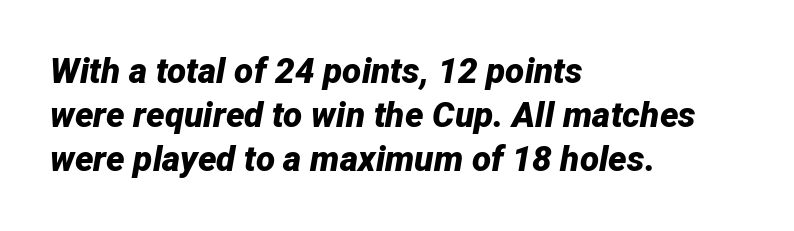
The image shows 35 px bold type, italic (leaning right); set left-aligned, normal line spacing (1.26x), normal letter spacing, not underlined; low stroke contrast and a medium x-height.
